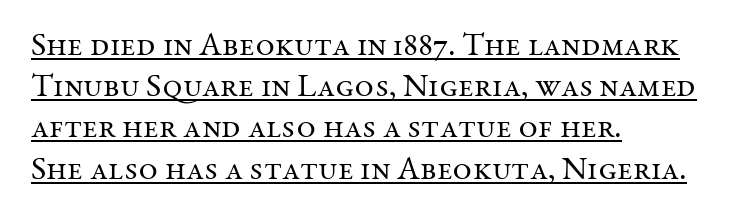
The image shows 33 px regular-weight serif type, upright; set left-aligned, normal line spacing (1.25x), normal letter spacing, underlined; medium stroke contrast and a medium x-height.
